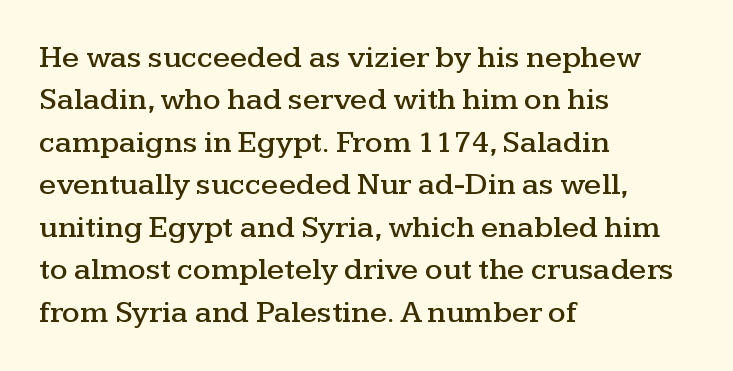
Q: Is the text italic (slanted)? A: No, it is upright.
Q: Is the typeface a serif or a sans-serif typeface? A: Serif.
Q: Is the text underlined? A: No.
Q: How is the paragraph aligned? A: Left-aligned.
Q: Is the spacing between letters normal or unusually wide? A: Normal.
Q: Is the spacing between lines tight, normal or loose? A: Normal.
Q: Width (condensed, normal, or wide)? A: Wide.
Q: Stroke contrast? A: Medium.
Q: x-height? A: Medium.
Q: Monospaced? A: No.
